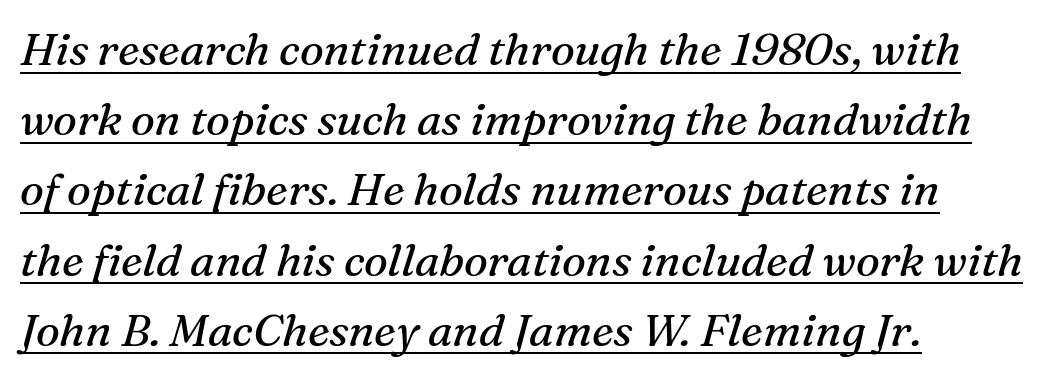
Spacing between characters is what you'd get straight out of the box. This sample uses a serif face. Each letter keeps its own natural width here, so spacing adapts to shape. The passage shown stacks its lines at a standard gap. In CSS terms this would be text-align: left. The typeface has the unassuming heft of standard copy or less.
